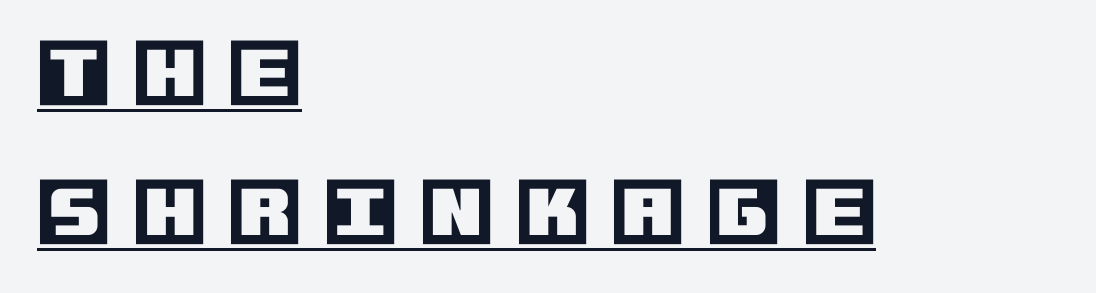
The image shows 75 px text type, upright; set left-aligned, line spacing 1.85x, unusually wide letter spacing (+0.3 em), underlined; a large x-height.
